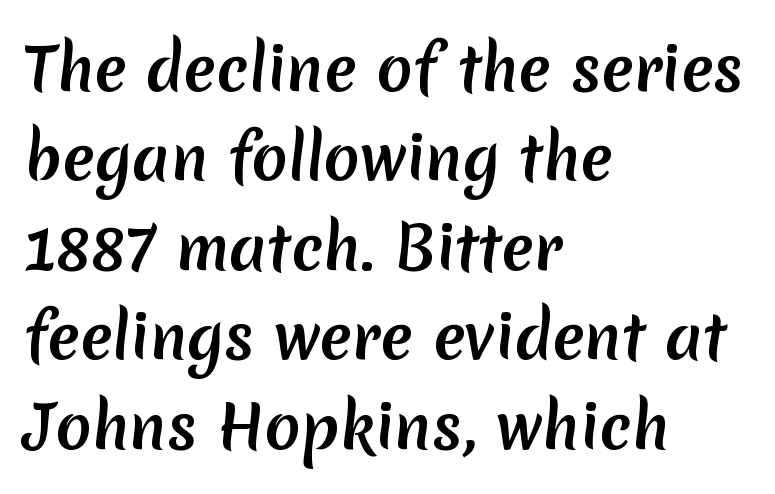
Q: Is the text bold? A: Yes.
Q: Is the typeface a serif or a sans-serif typeface? A: Sans-serif.
Q: Is the text underlined? A: No.
Q: How is the paragraph aligned? A: Left-aligned.
Q: Is the spacing between letters normal or unusually wide? A: Normal.
Q: Is the spacing between lines tight, normal or loose? A: Normal.
Q: Width (condensed, normal, or wide)? A: Normal.
Q: Stroke contrast? A: Low.
Q: x-height? A: Medium.
Q: Monospaced? A: No.
